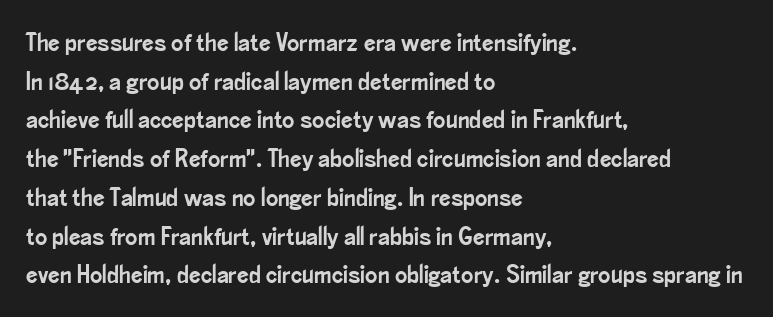
If you measured baseline to baseline, you'd find a middling distance. The line texture is even and compact thanks to regular tracking. Descender tails drop into unmarked territory. Posture: upright roman. Horizontally, the lines are justified to the leading edge only.
